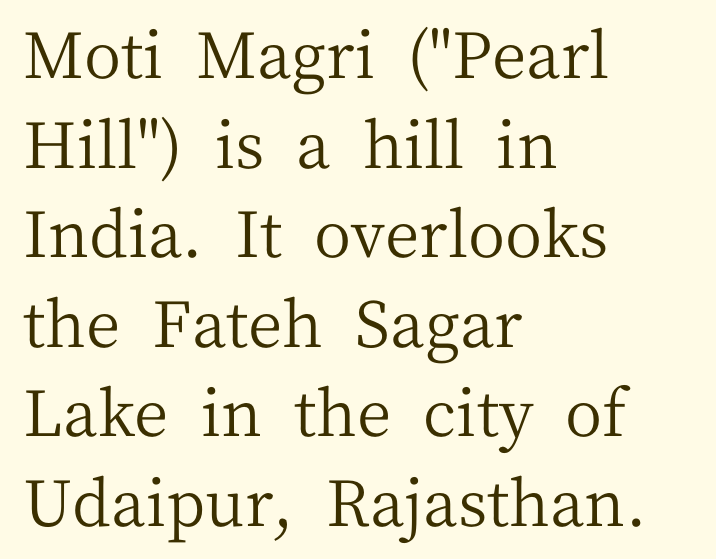
{"serif": "yes", "italic": "no", "bold": "no", "weight": "regular", "width": "normal", "stroke_contrast": "medium", "x_height": "medium", "monospaced": "no", "underline": "no", "align": "left", "line_spacing": "normal", "line_spacing_ratio": 1.4, "letter_spacing": "normal", "letter_spacing_em": 0.0, "glyph_px": 64}
